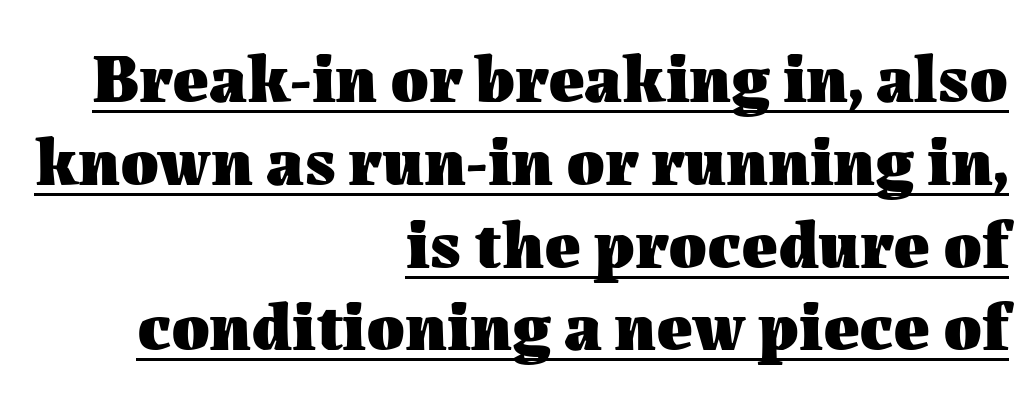
{"italic": "no", "bold": "yes", "weight": "heavy", "width": "normal", "stroke_contrast": "medium", "x_height": "medium", "monospaced": "no", "underline": "yes", "align": "right", "line_spacing_ratio": 1.2, "letter_spacing": "normal", "letter_spacing_em": 0.0, "glyph_px": 69}
